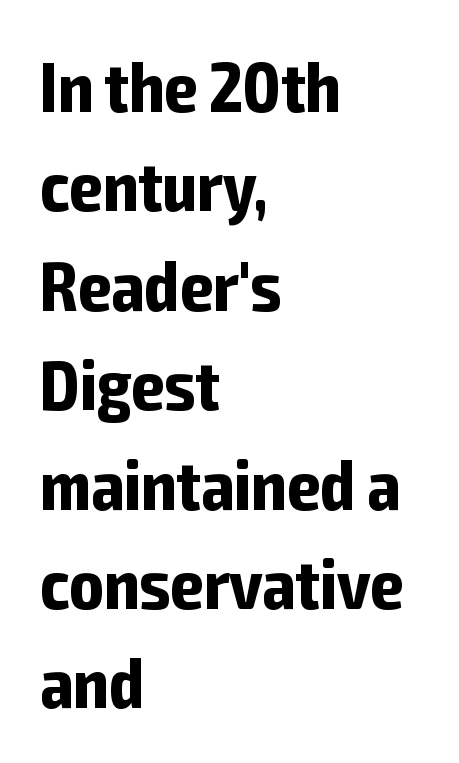
Q: Is the text bold? A: Yes.
Q: Is the text italic (slanted)? A: No, it is upright.
Q: Is the typeface a serif or a sans-serif typeface? A: Sans-serif.
Q: Is the text underlined? A: No.
Q: How is the paragraph aligned? A: Left-aligned.
Q: Is the spacing between letters normal or unusually wide? A: Normal.
Q: Is the spacing between lines tight, normal or loose? A: Normal.
Q: Width (condensed, normal, or wide)? A: Condensed.
Q: Stroke contrast? A: Low.
Q: x-height? A: Medium.
Q: Monospaced? A: No.
